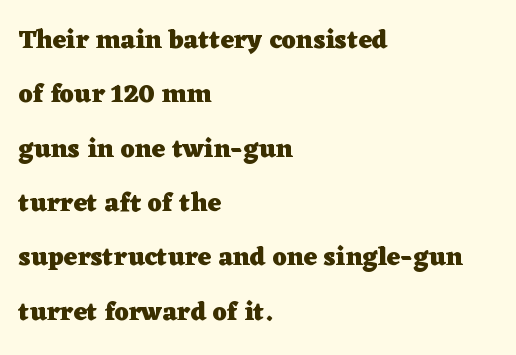
The image shows 26 px bold type, upright; set left-aligned, loose line spacing (2.09x), normal letter spacing, not underlined.
